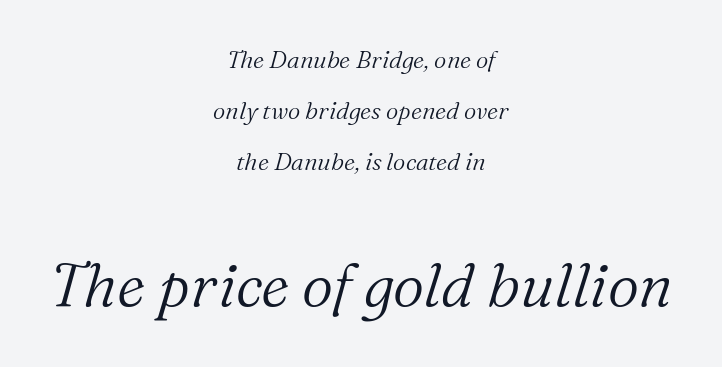
Observe the serifs anchoring each vertical stroke in this sample. Clear beneath every line of the passage. Tracking value appears to be zero — textbook default spacing. This rendering uses center alignment, leaving both contours irregular but symmetric.
